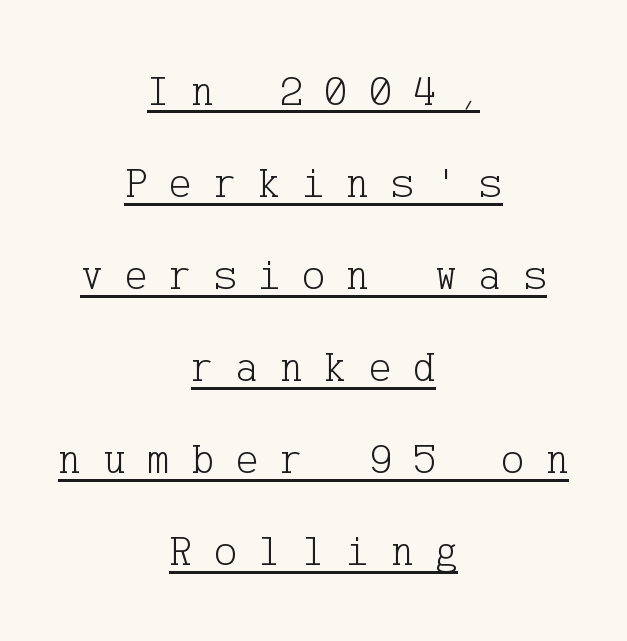
The image shows 43 px light serif type, upright; set centered, loose line spacing (2.14x), unusually wide letter spacing (+0.5 em), underlined; low stroke contrast and a medium x-height.
